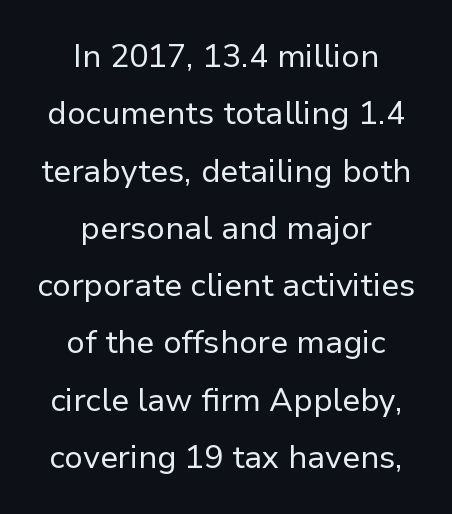
Q: Is the text bold? A: No.
Q: Is the text italic (slanted)? A: No, it is upright.
Q: Is the typeface a serif or a sans-serif typeface? A: Sans-serif.
Q: Is the text underlined? A: No.
Q: How is the paragraph aligned? A: Centered.
Q: Is the spacing between letters normal or unusually wide? A: Normal.
Q: Width (condensed, normal, or wide)? A: Normal.
Q: Stroke contrast? A: Low.
Q: x-height? A: Medium.
Q: Monospaced? A: No.
